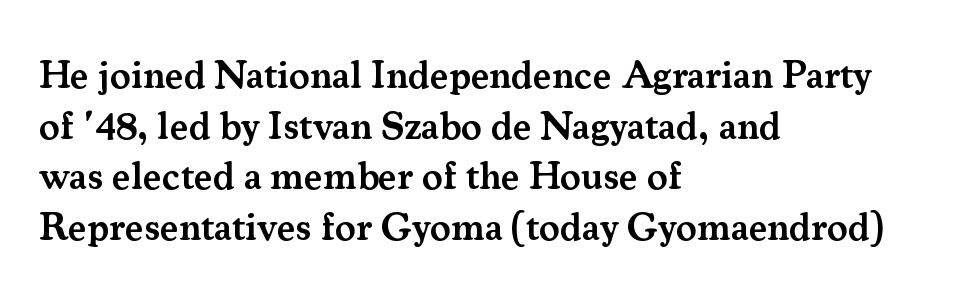
{"serif": "yes", "italic": "no", "bold": "semi", "weight": "semibold", "width": "normal", "stroke_contrast": "medium", "x_height": "small", "monospaced": "no", "underline": "no", "align": "left", "line_spacing": "normal", "line_spacing_ratio": 1.3, "letter_spacing": "normal", "letter_spacing_em": 0.0, "glyph_px": 39}
